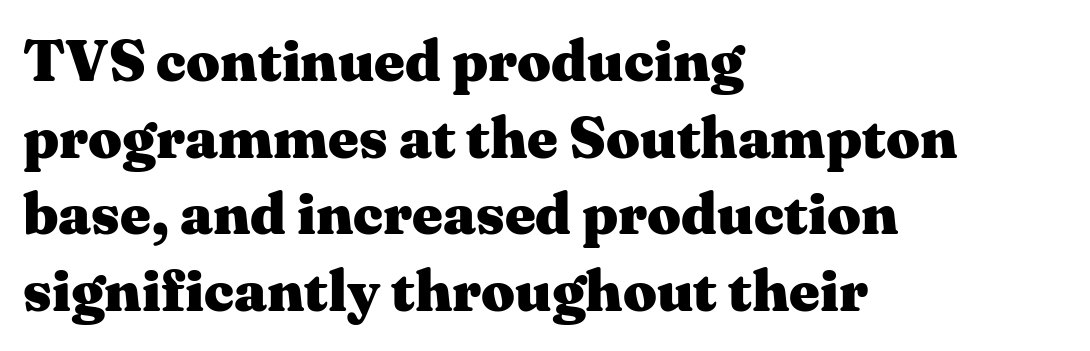
The image shows 59 px heavy, wide serif type, upright; set left-aligned, normal line spacing (1.3x), normal letter spacing, not underlined; medium stroke contrast and a medium x-height.
